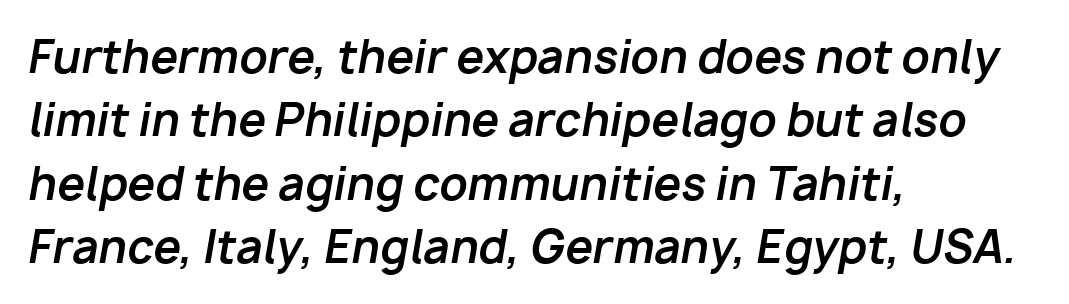
{"italic": "yes", "lean": "right", "slant_degrees": 10, "bold": "yes", "weight": "bold", "width": "normal", "stroke_contrast": "low", "x_height": "medium", "monospaced": "no", "underline": "no", "align": "left", "line_spacing": "normal", "line_spacing_ratio": 1.44, "letter_spacing": "normal", "letter_spacing_em": 0.0, "glyph_px": 44}
